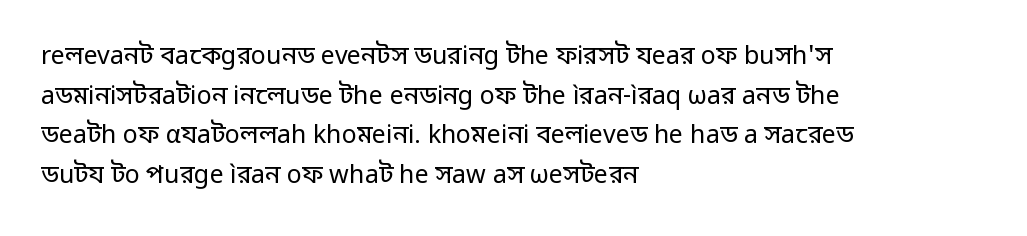
{"italic": "no", "bold": "no", "underline": "no", "align": "left", "line_spacing": "normal", "line_spacing_ratio": 1.59, "letter_spacing": "normal", "letter_spacing_em": 0.0, "glyph_px": 25}
